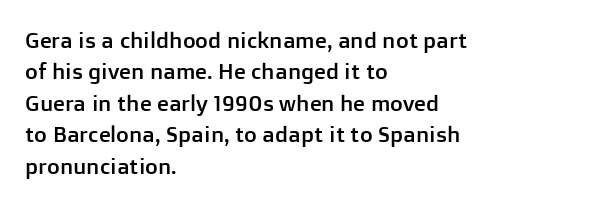
The image shows 22 px text type, upright; set left-aligned, normal line spacing (1.43x), normal letter spacing, not underlined.
